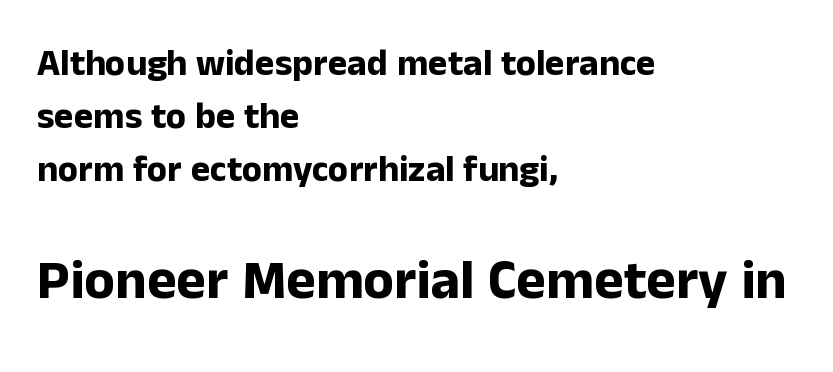
{"serif": "no", "italic": "no", "bold": "yes", "weight": "bold", "width": "normal", "stroke_contrast": "low", "x_height": "medium", "monospaced": "no", "underline": "no", "align": "left", "line_spacing": "normal", "line_spacing_ratio": 1.43, "letter_spacing": "normal", "letter_spacing_em": 0.0, "larger_block": "second", "size_ratio": 1.51, "glyph_px": 56}
